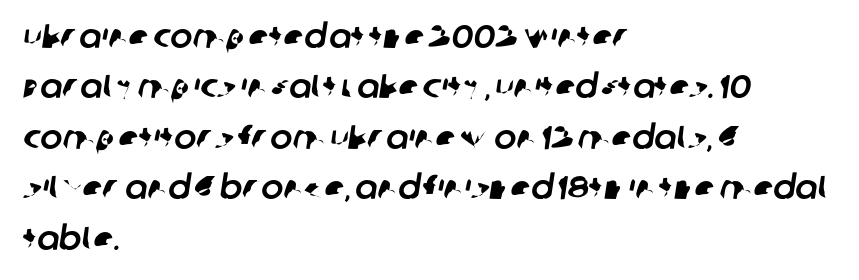
The specimen omits any rule beneath the text block's lines. Each letter keeps its own natural width here, so spacing adapts to shape. Line starts are locked; line ends wander. Horizontal bands of white between lines are of average thickness. A typesetter would label this face a sans.
